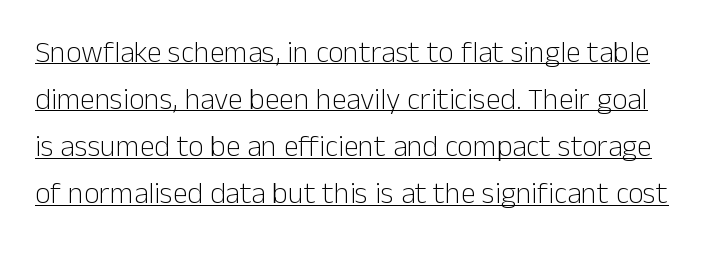
{"serif": "no", "italic": "no", "bold": "no", "weight": "light", "width": "normal", "stroke_contrast": "low", "x_height": "medium", "monospaced": "no", "underline": "yes", "line_spacing": "normal", "line_spacing_ratio": 1.57, "letter_spacing": "normal", "letter_spacing_em": 0.0, "glyph_px": 30}
